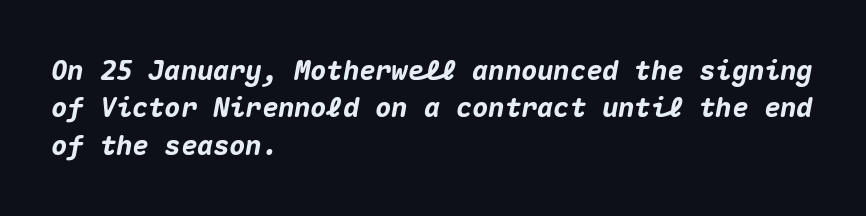
Each new line begins a customary step beneath the previous one. Short and long lines alike share a common starting point at left. Clear beneath every line of the passage. Tall strokes in this sample are angled rather than plumb.
